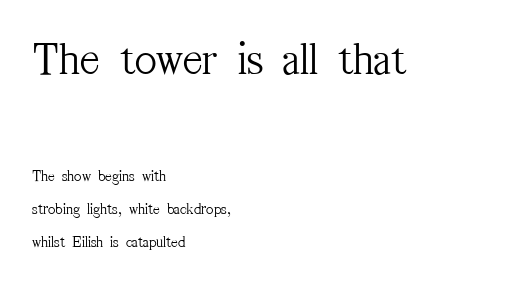
{"serif": "yes", "italic": "no", "bold": "no", "weight": "light", "width": "condensed", "stroke_contrast": "medium", "x_height": "medium", "monospaced": "no", "underline": "no", "align": "left", "line_spacing": "loose", "line_spacing_ratio": 2.06, "letter_spacing": "normal", "letter_spacing_em": 0.0, "larger_block": "first", "size_ratio": 2.94, "glyph_px": 47}
